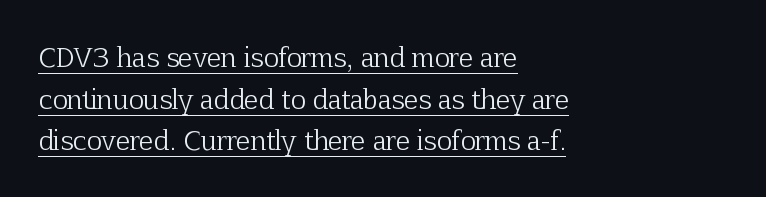
The image shows 26 px text type, upright; set left-aligned, normal line spacing (1.6x), normal letter spacing, underlined.
